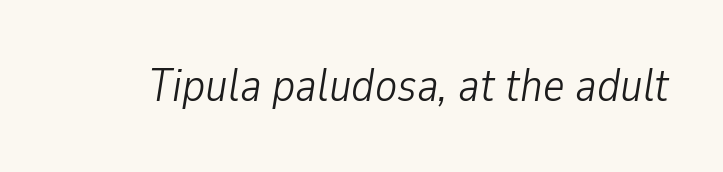
{"italic": "yes", "lean": "right", "slant_degrees": 9, "bold": "no", "weight": "light", "width": "condensed", "stroke_contrast": "low", "x_height": "medium", "monospaced": "no", "underline": "no", "letter_spacing": "normal", "letter_spacing_em": 0.0, "glyph_px": 46}
